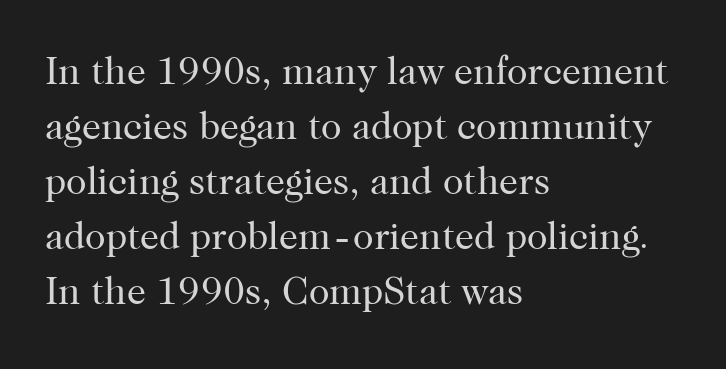
Q: Is the text bold? A: No.
Q: Is the text italic (slanted)? A: No, it is upright.
Q: Is the typeface a serif or a sans-serif typeface? A: Serif.
Q: Is the text underlined? A: No.
Q: How is the paragraph aligned? A: Left-aligned.
Q: Is the spacing between letters normal or unusually wide? A: Normal.
Q: Is the spacing between lines tight, normal or loose? A: Normal.
Q: Width (condensed, normal, or wide)? A: Normal.
Q: Stroke contrast? A: High.
Q: x-height? A: Medium.
Q: Monospaced? A: No.
